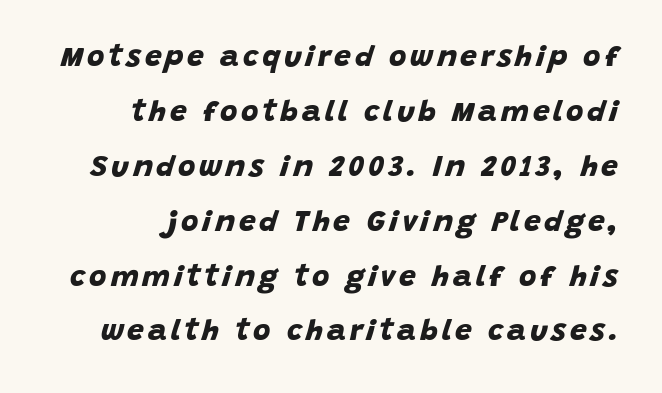
{"serif": "no", "bold": "yes", "weight": "bold", "width": "normal", "stroke_contrast": "low", "x_height": "large", "monospaced": "no", "underline": "no", "align": "right", "line_spacing_ratio": 1.83, "glyph_px": 30}
